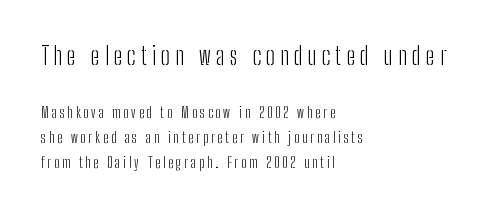
{"italic": "no", "bold": "no", "underline": "no", "align": "left", "line_spacing_ratio": 1.81, "letter_spacing": "wide", "letter_spacing_em": 0.22, "larger_block": "first", "size_ratio": 1.71, "glyph_px": 24}
